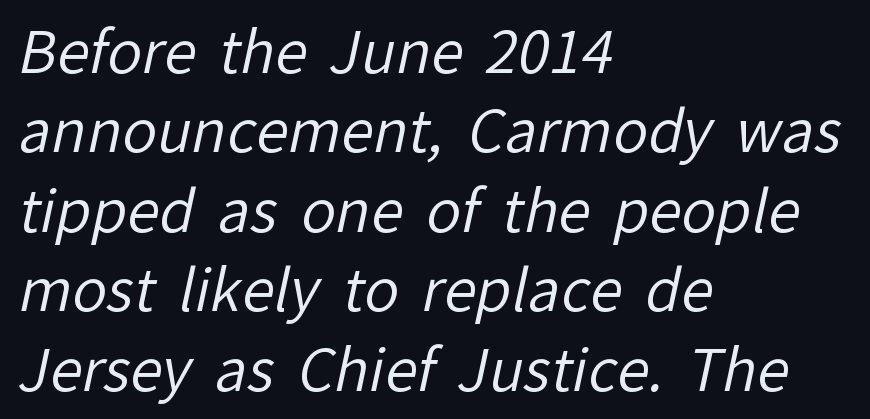
Reading down the column, the eye jumps a familiar distance to each next line. If you drew a ruler down the left edge, every line would touch it. Think of a printed novel: that variable character pitch is what you see here. Typographically, this falls in the sans-serif category.
